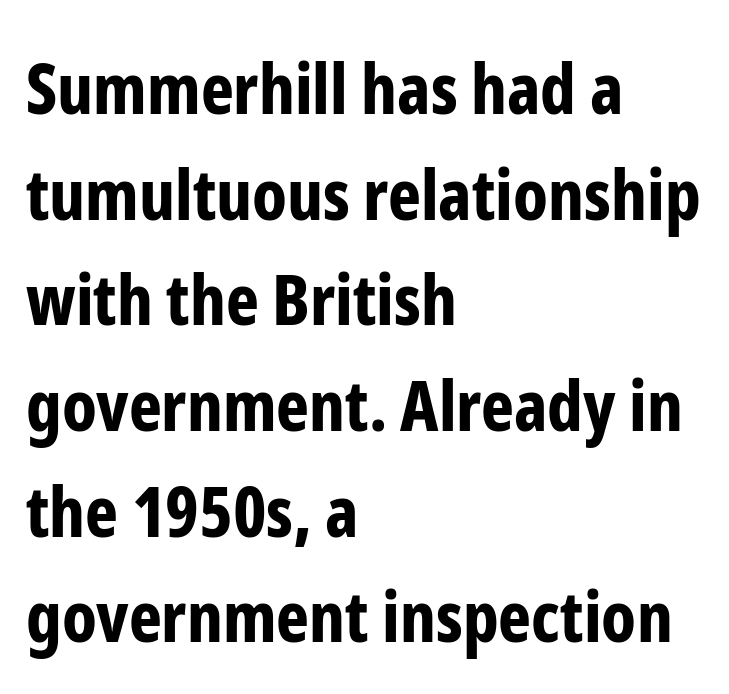
The rendering keeps characters at their native spacing. Compared with a centered layout, this one pins lines to the left instead. Each letter keeps its own natural width here, so spacing adapts to shape. Horizontal bands of white between lines are of average thickness.
